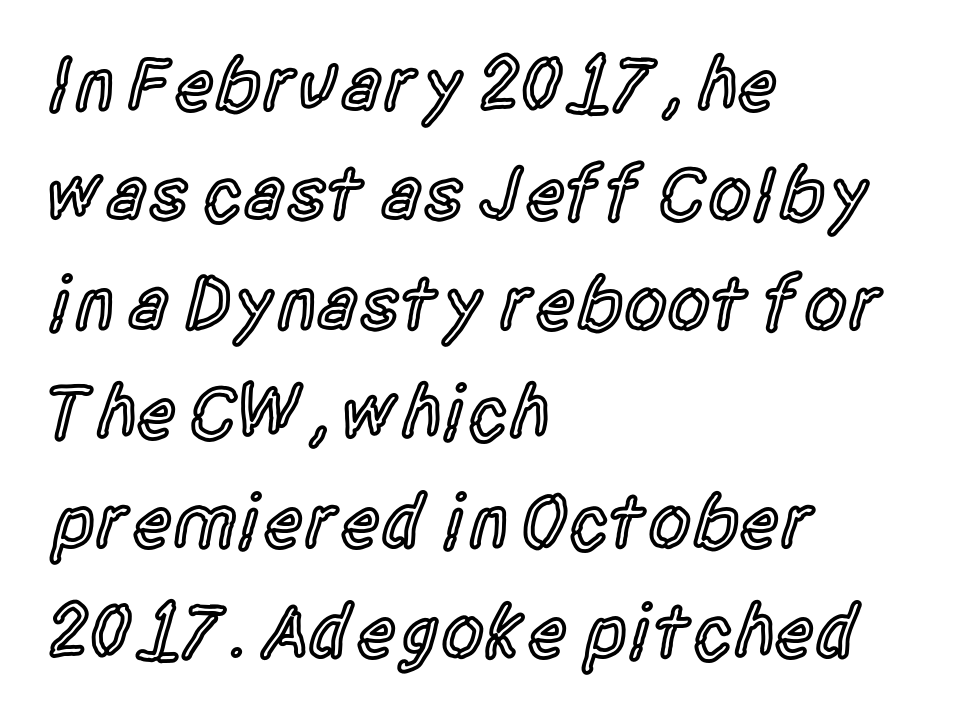
The image shows 77 px semibold, condensed sans-serif type; set left-aligned, normal line spacing (1.42x), normal letter spacing, not underlined; a large x-height.
